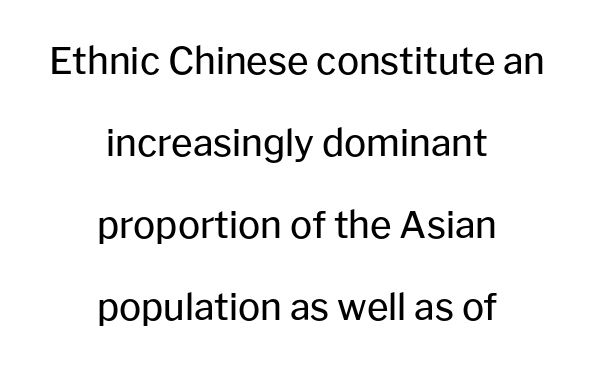
The image shows 37 px regular-weight sans-serif type, upright; set centered, loose line spacing (2.22x), normal letter spacing, not underlined; low stroke contrast and a medium x-height.
